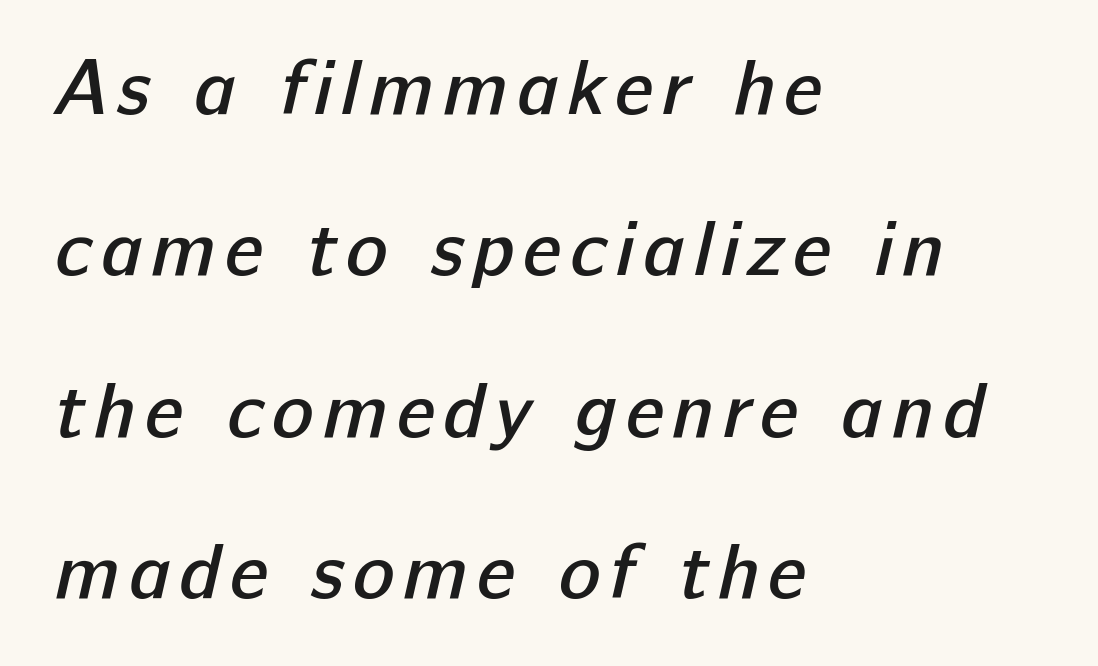
The image shows 78 px semibold sans-serif type; set left-aligned, loose line spacing (2.07x), not underlined; low stroke contrast and a medium x-height.
